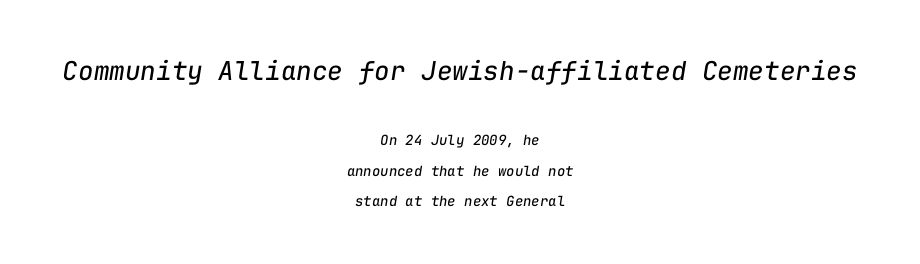
Words appear dense and cohesive because spacing is normal. The characters are drawn with everyday or finer stroke widths. Descenders hang freely into open space. The leading is generous, giving the passage an open texture. You get the large type first, then a drop to smaller type. In CSS terms this would be text-align: center.
